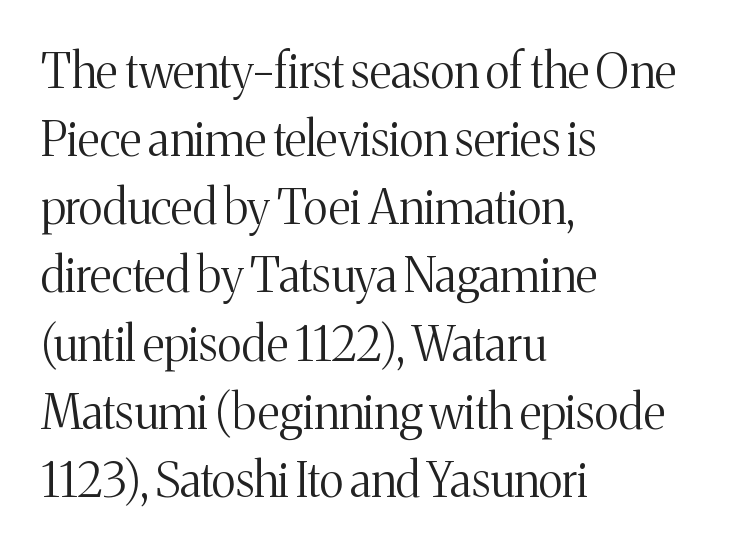
Q: Is the text bold? A: No.
Q: Is the text italic (slanted)? A: No, it is upright.
Q: Is the typeface a serif or a sans-serif typeface? A: Serif.
Q: Is the text underlined? A: No.
Q: How is the paragraph aligned? A: Left-aligned.
Q: Is the spacing between letters normal or unusually wide? A: Normal.
Q: Is the spacing between lines tight, normal or loose? A: Normal.
Q: Width (condensed, normal, or wide)? A: Normal.
Q: Stroke contrast? A: Medium.
Q: x-height? A: Medium.
Q: Monospaced? A: No.
